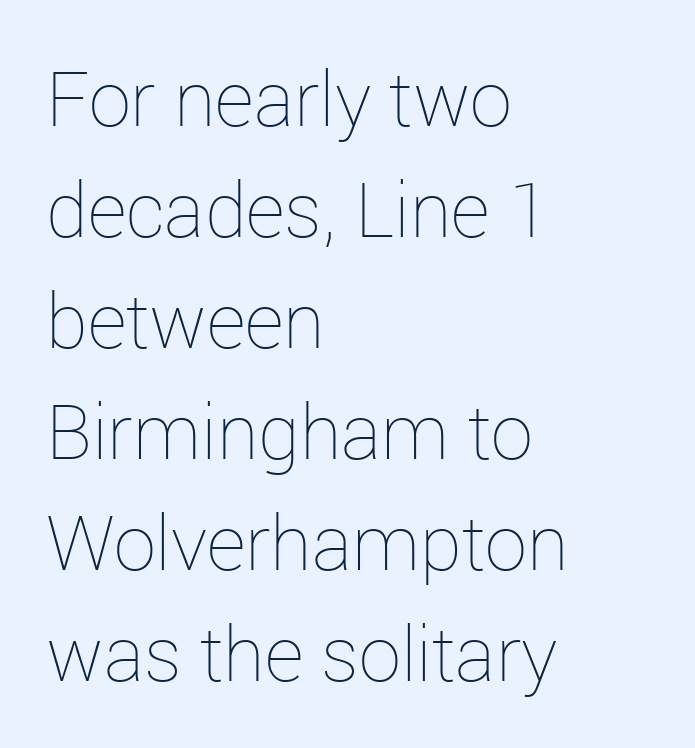
Just letters on the line, the space beneath them empty. The letters look calm and open, with moderate or lighter stems. Regular leading. This sample has the flowing, uneven cadence of proportional lettering.
